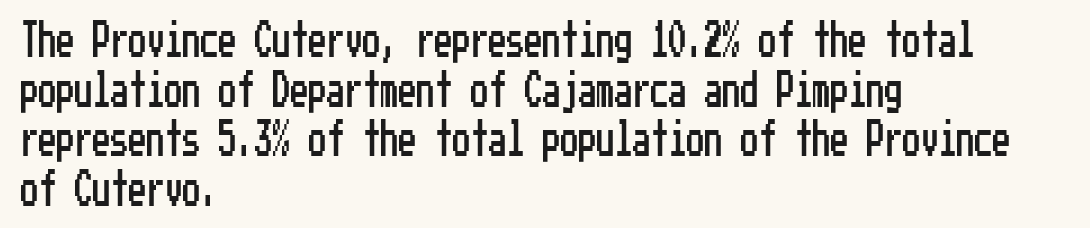
Leading: standard. Alignment: flush left. Italic: no, the glyphs are upright roman. Short note: letters normally spaced.
